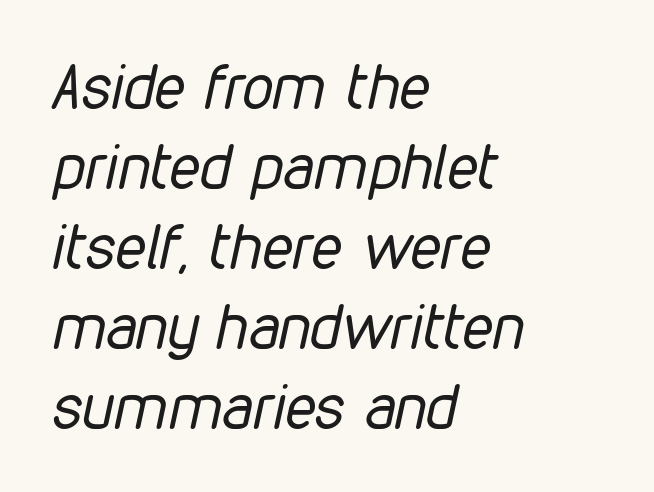
The passage shown has conventional tracking throughout. Just letters on the line, the space beneath them empty. If you drew a ruler down the left edge, every line would touch it. No heavy texture on the line: the type isn't bold.
